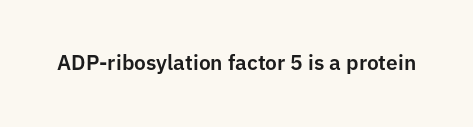
{"italic": "no", "underline": "no", "letter_spacing": "normal", "letter_spacing_em": 0.0, "glyph_px": 21}
